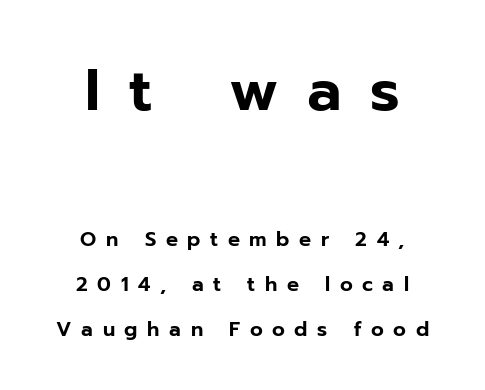
Q: Is the text italic (slanted)? A: No, it is upright.
Q: Is the typeface a serif or a sans-serif typeface? A: Sans-serif.
Q: Is the text underlined? A: No.
Q: How is the paragraph aligned? A: Centered.
Q: Is the spacing between letters normal or unusually wide? A: Unusually wide.
Q: Is the spacing between lines tight, normal or loose? A: Loose.
Q: Which block of text is set in a larger size, the first (top) or the second (bottom)? A: The first (top) one.
Q: Width (condensed, normal, or wide)? A: Normal.
Q: Stroke contrast? A: Low.
Q: x-height? A: Medium.
Q: Monospaced? A: No.
